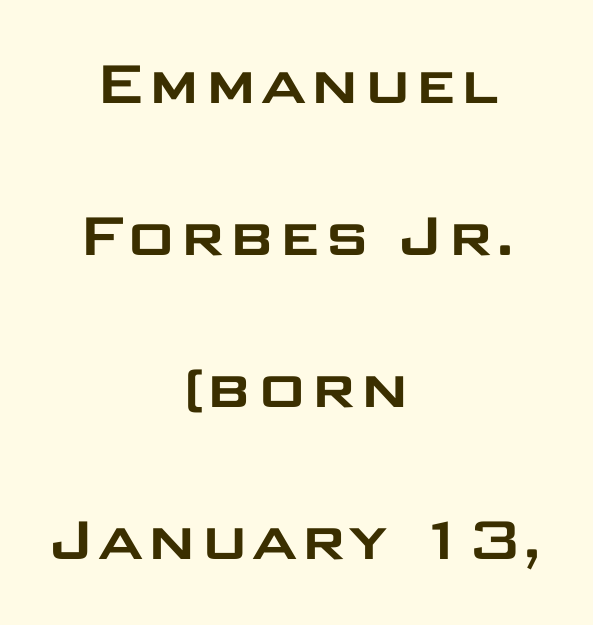
Q: Is the text italic (slanted)? A: No, it is upright.
Q: Is the typeface a serif or a sans-serif typeface? A: Sans-serif.
Q: Is the text underlined? A: No.
Q: How is the paragraph aligned? A: Centered.
Q: Is the spacing between letters normal or unusually wide? A: Normal.
Q: Is the spacing between lines tight, normal or loose? A: Loose.
Q: Width (condensed, normal, or wide)? A: Wide.
Q: Stroke contrast? A: Low.
Q: x-height? A: Large.
Q: Monospaced? A: No.
